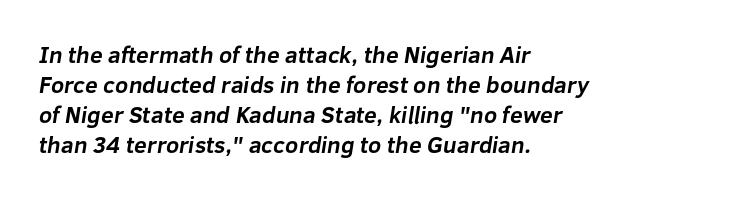
{"bold": "yes", "underline": "no", "align": "left", "line_spacing": "normal", "line_spacing_ratio": 1.31, "letter_spacing": "normal", "letter_spacing_em": 0.0, "glyph_px": 23}
